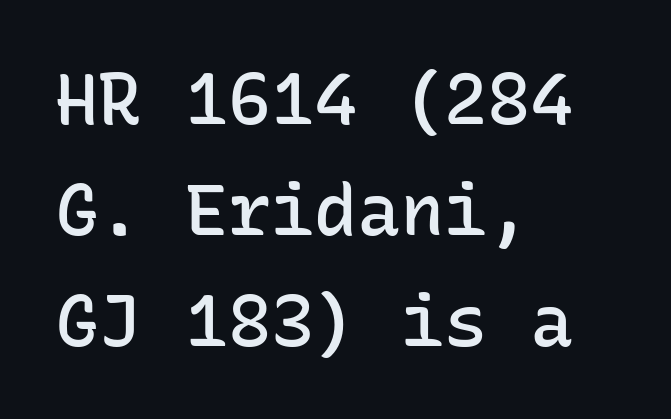
Q: Is the text bold? A: Semi-bold.
Q: Is the text italic (slanted)? A: No, it is upright.
Q: Is the typeface a serif or a sans-serif typeface? A: Sans-serif.
Q: Is the text underlined? A: No.
Q: How is the paragraph aligned? A: Left-aligned.
Q: Is the spacing between letters normal or unusually wide? A: Normal.
Q: Is the spacing between lines tight, normal or loose? A: Normal.
Q: Width (condensed, normal, or wide)? A: Normal.
Q: Stroke contrast? A: Low.
Q: x-height? A: Medium.
Q: Monospaced? A: Yes.
